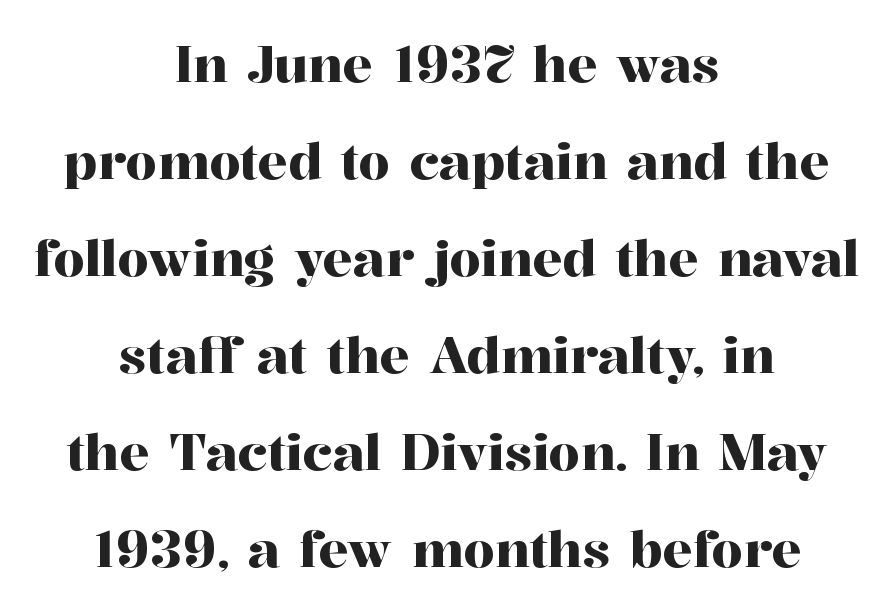
The image shows 50 px serif type, upright; set centered, loose line spacing (1.94x), normal letter spacing, not underlined; high stroke contrast and a medium x-height.
